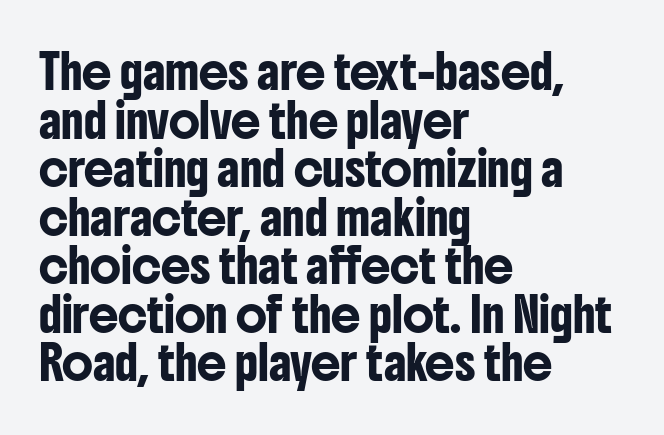
Is this a sans? Yes — the strokes have no serifs. The type sits square on the baseline with zero lean. Proportional: the letters do not fall into vertical columns. Underline: absent. Rows of type keep a routine distance in the vertical direction. Words appear dense and cohesive because spacing is normal.
